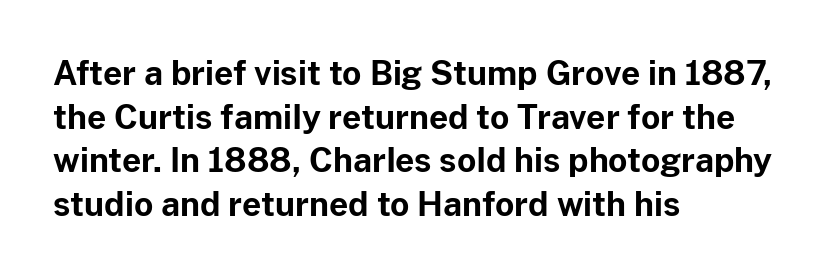
{"serif": "no", "italic": "no", "bold": "yes", "weight": "bold", "width": "normal", "stroke_contrast": "low", "x_height": "medium", "monospaced": "no", "underline": "no", "align": "left", "line_spacing": "normal", "line_spacing_ratio": 1.32, "letter_spacing": "normal", "letter_spacing_em": 0.0, "glyph_px": 33}
